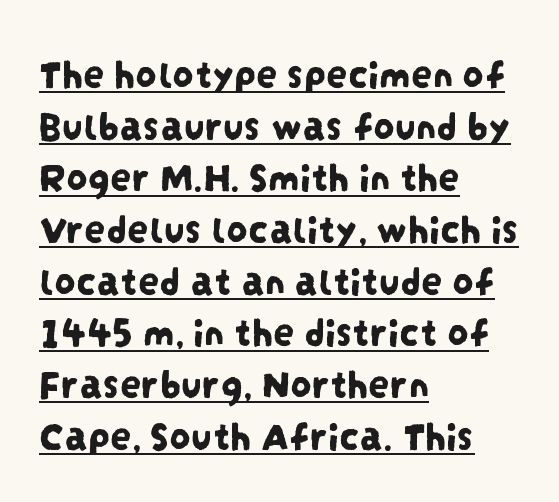
{"serif": "no", "width": "condensed", "stroke_contrast": "low", "x_height": "large", "monospaced": "no", "underline": "yes", "align": "left", "line_spacing_ratio": 1.23, "letter_spacing": "normal", "letter_spacing_em": 0.0, "glyph_px": 42}
